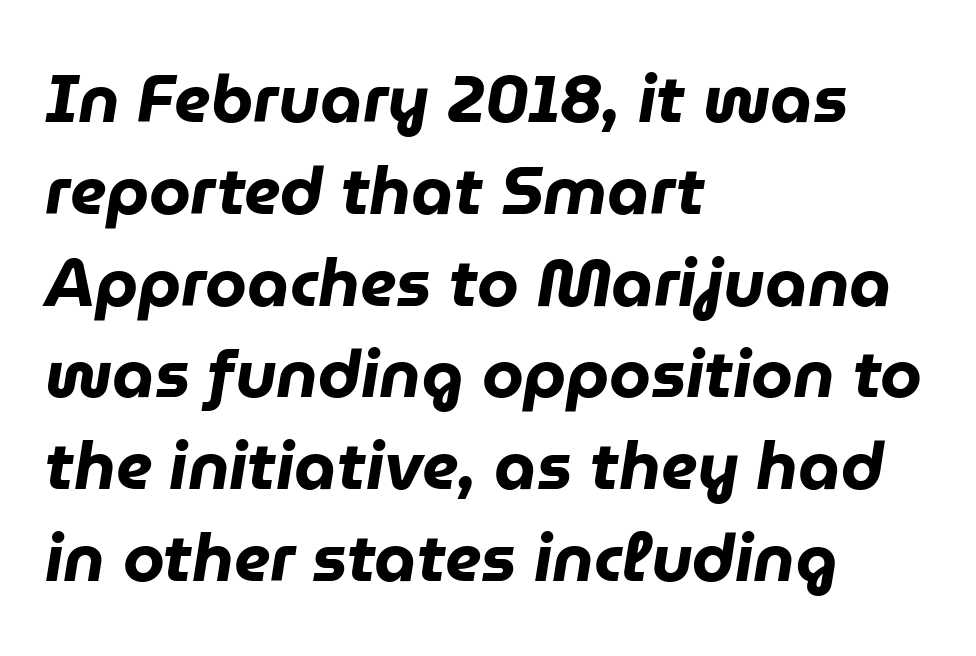
{"italic": "yes", "lean": "right", "slant_degrees": 9, "bold": "yes", "weight": "heavy", "width": "normal", "stroke_contrast": "low", "x_height": "medium", "monospaced": "no", "underline": "no", "align": "left", "line_spacing": "normal", "line_spacing_ratio": 1.37, "letter_spacing": "normal", "letter_spacing_em": 0.0, "glyph_px": 67}
